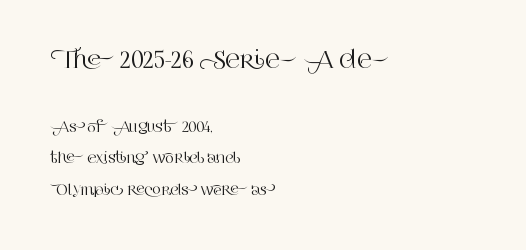
The image shows 23 px text type, upright; set left-aligned, loose line spacing (2.27x), normal letter spacing, not underlined; the first (top) block is 1.64x larger.
